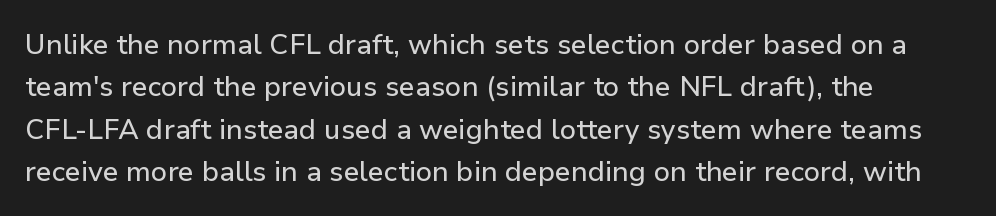
Q: Is the text italic (slanted)? A: No, it is upright.
Q: Is the typeface a serif or a sans-serif typeface? A: Sans-serif.
Q: Is the text underlined? A: No.
Q: How is the paragraph aligned? A: Left-aligned.
Q: Is the spacing between letters normal or unusually wide? A: Normal.
Q: Is the spacing between lines tight, normal or loose? A: Normal.
Q: Width (condensed, normal, or wide)? A: Normal.
Q: Stroke contrast? A: Low.
Q: x-height? A: Medium.
Q: Monospaced? A: No.
